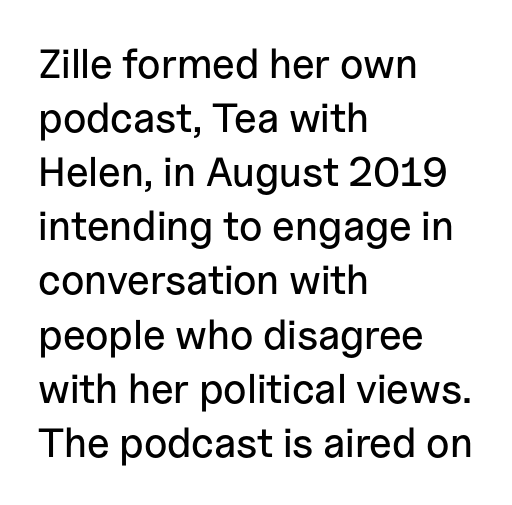
{"serif": "no", "italic": "no", "width": "normal", "stroke_contrast": "low", "x_height": "medium", "monospaced": "no", "underline": "no", "align": "left", "line_spacing": "normal", "line_spacing_ratio": 1.32, "letter_spacing": "normal", "letter_spacing_em": 0.0, "glyph_px": 41}
